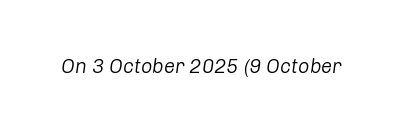
Q: Is the text bold? A: No.
Q: Is the text italic (slanted)? A: Yes, it leans right by about 8 degrees.
Q: Is the text underlined? A: No.
Q: Is the spacing between letters normal or unusually wide? A: Normal.
